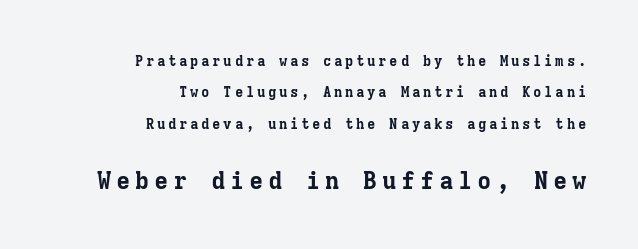
Q: Is the text bold? A: Yes.
Q: Is the text italic (slanted)? A: No, it is upright.
Q: Is the text underlined? A: No.
Q: How is the paragraph aligned? A: Right-aligned.
Q: Is the spacing between lines tight, normal or loose? A: Loose.
Q: Which block of text is set in a larger size, the first (top) or the second (bottom)? A: The second (bottom) one.
